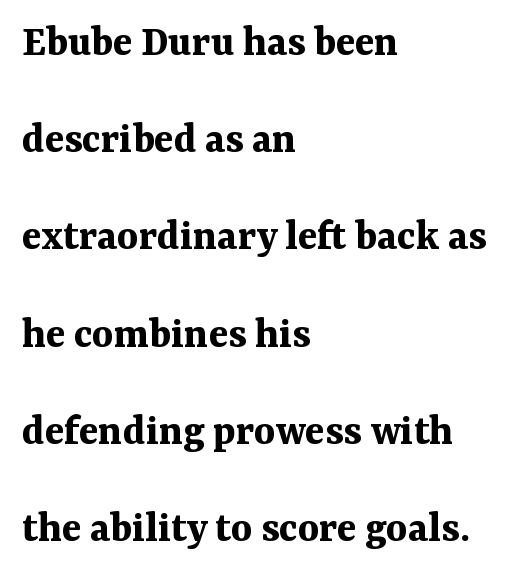
The image shows 45 px bold serif type, upright; set left-aligned, loose line spacing (2.16x), normal letter spacing, not underlined; medium stroke contrast and a medium x-height.
